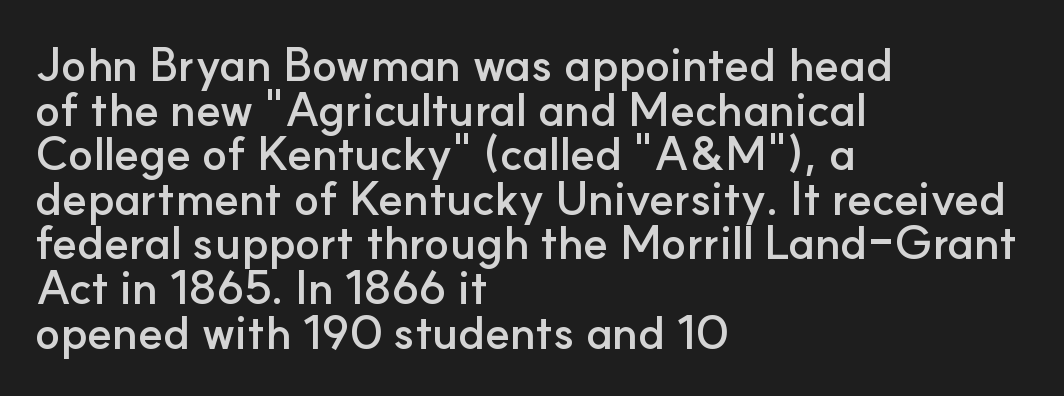
The image shows 46 px semibold sans-serif type, upright; set left-aligned, tight line spacing (0.97x), normal letter spacing, not underlined; low stroke contrast and a small x-height.
